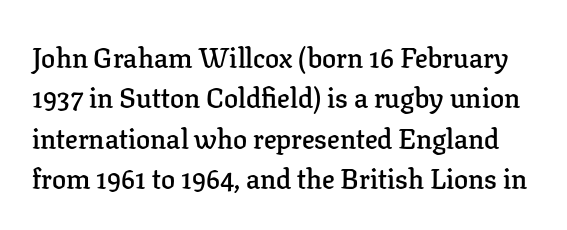
The face used here is rendered with its standard letterfit. Type style note: has serifs. Upright lettering throughout. The gap between lines stays unmarked. Each glyph is drawn with semibold strokes, heavier than normal yet not fully bold.
